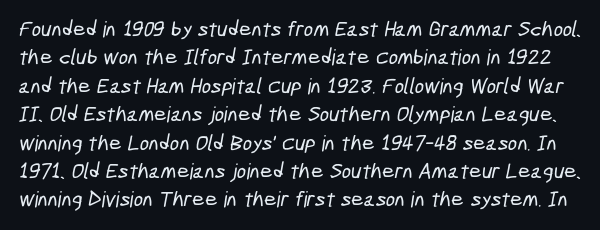
{"underline": "no", "line_spacing": "normal", "line_spacing_ratio": 1.29, "letter_spacing": "normal", "letter_spacing_em": 0.0, "glyph_px": 22}
